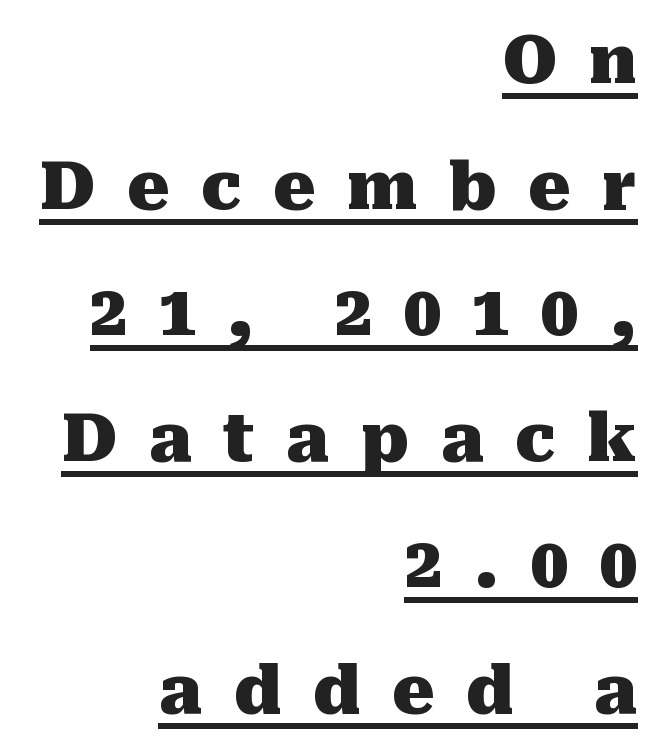
Caption: multi-line text, flush right, ragged left. Summary of vertical rhythm: relaxed, with wide interline spacing. A typographer would call this underscored text. Letterform terminals end in serifs throughout the passage. In terms of letterspacing, this is a distinctly airy, spread setting. Characters remain perfectly vertical along every line.
